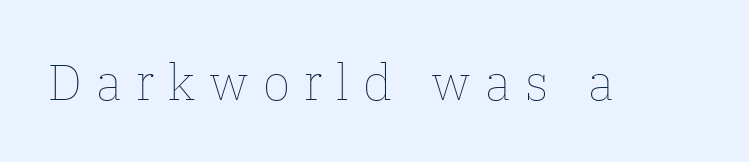
{"italic": "no", "bold": "no", "weight": "thin", "width": "normal", "stroke_contrast": "low", "x_height": "medium", "monospaced": "no", "underline": "no", "letter_spacing": "wide", "letter_spacing_em": 0.28, "glyph_px": 50}
